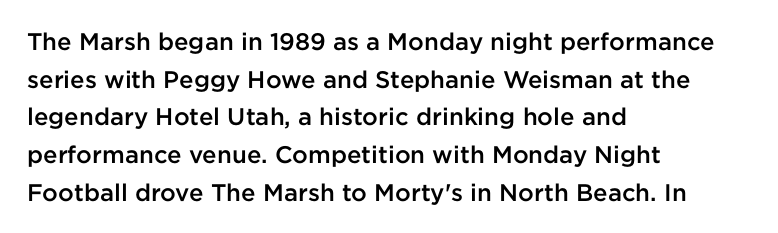
If you drew a ruler down the left edge, every line would touch it. Successive baselines arrive at the customary interval. The passage shown is semibold, sitting just below true bold. Style check: upright.
